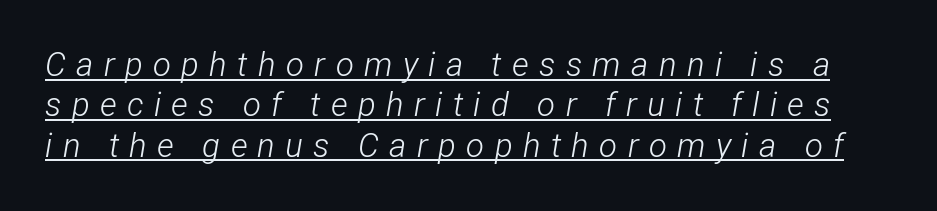
The face used here is proportionally spaced, like ordinary book or web type. Slanted lettering throughout. These glyphs show unthickened strokes, regular width or finer. Letter spacing: wide. In designer terms, the underline attribute is active on this setting.
